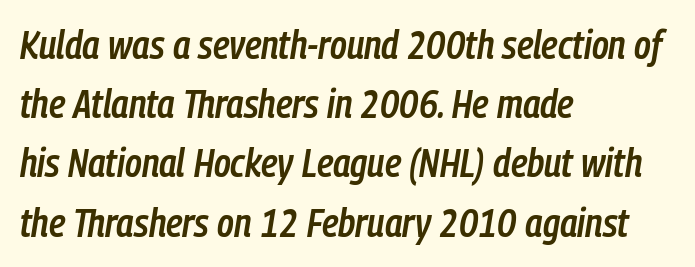
Q: Is the text bold? A: Semi-bold.
Q: Is the text italic (slanted)? A: Yes, it leans right by about 9 degrees.
Q: Is the text underlined? A: No.
Q: How is the paragraph aligned? A: Left-aligned.
Q: Is the spacing between letters normal or unusually wide? A: Normal.
Q: Is the spacing between lines tight, normal or loose? A: Normal.
Q: Width (condensed, normal, or wide)? A: Condensed.
Q: Stroke contrast? A: Low.
Q: x-height? A: Medium.
Q: Monospaced? A: No.
